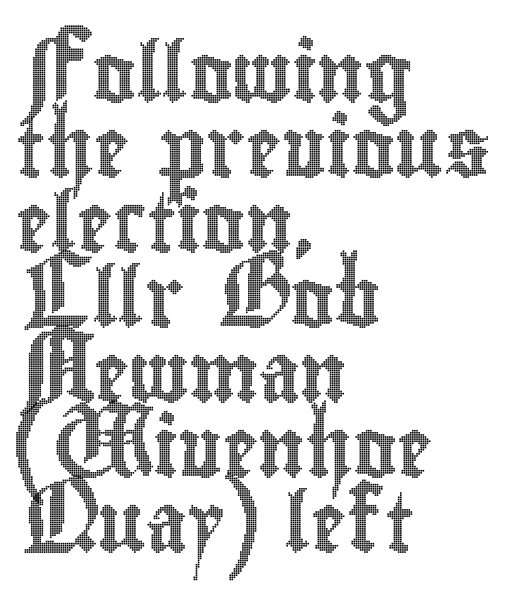
The image shows 59 px condensed type, upright; set left-aligned, normal line spacing (1.27x), normal letter spacing, not underlined; a small x-height.
